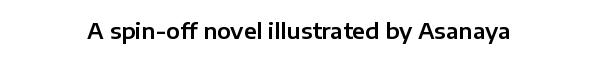
The image shows 22 px text type, upright; set centered, normal letter spacing, not underlined.
